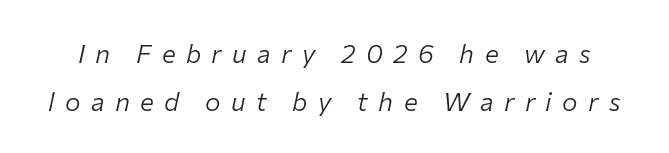
The image shows 26 px text type, italic (leaning right); set line spacing 1.84x, unusually wide letter spacing (+0.4 em), not underlined.
